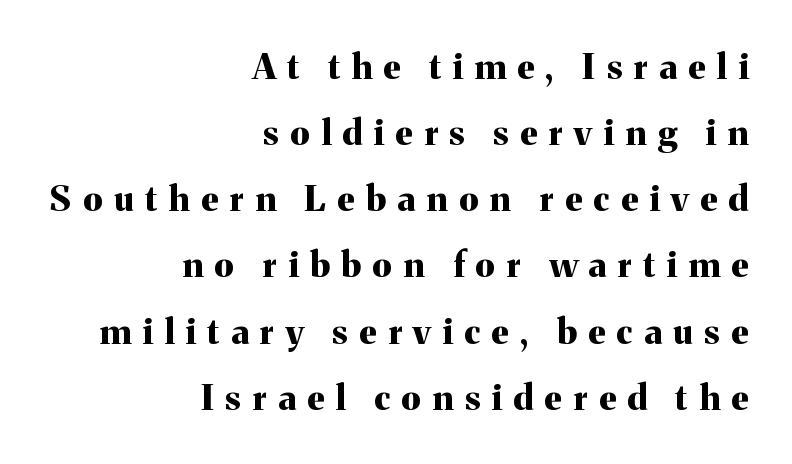
The font family rendered here belongs to the serif group. The passage is arranged like a letterhead date or caption credit — flush right. Spacing between characters has been opened up far beyond the box default. You could not count columns in this text — the font is proportionally spaced. The type sits square on the baseline with zero lean.
